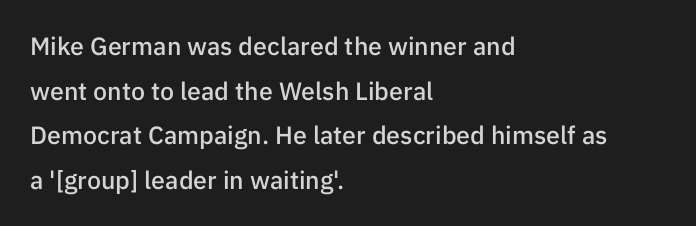
The image shows 25 px text type, upright; set left-aligned, line spacing 1.79x, normal letter spacing, not underlined.
